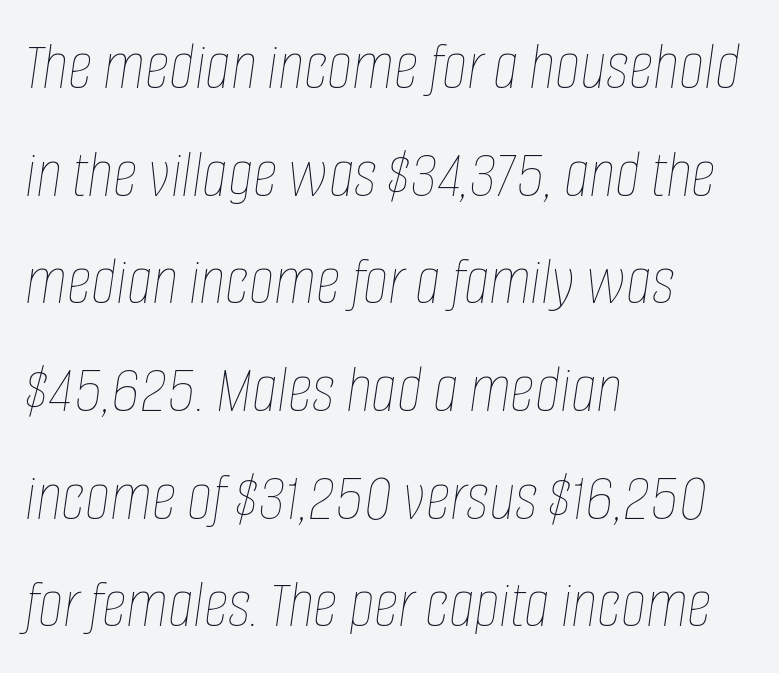
Q: Is the text bold? A: No.
Q: Is the text italic (slanted)? A: Yes, it leans right by about 8 degrees.
Q: Is the text underlined? A: No.
Q: How is the paragraph aligned? A: Left-aligned.
Q: Is the spacing between letters normal or unusually wide? A: Normal.
Q: Is the spacing between lines tight, normal or loose? A: Normal.
Q: Width (condensed, normal, or wide)? A: Condensed.
Q: Stroke contrast? A: Low.
Q: x-height? A: Large.
Q: Monospaced? A: No.
